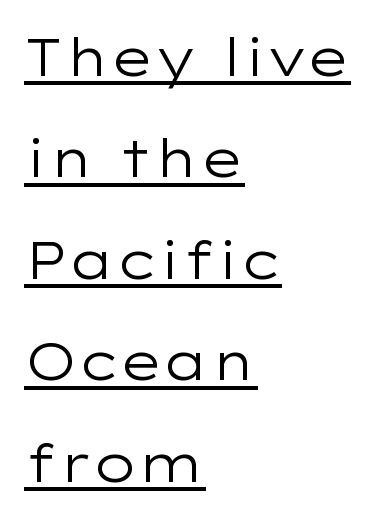
{"serif": "no", "italic": "no", "bold": "no", "weight": "regular", "width": "wide", "stroke_contrast": "low", "x_height": "medium", "monospaced": "no", "underline": "yes", "align": "left", "line_spacing": "loose", "line_spacing_ratio": 1.95, "letter_spacing": "normal", "letter_spacing_em": 0.0, "glyph_px": 52}
